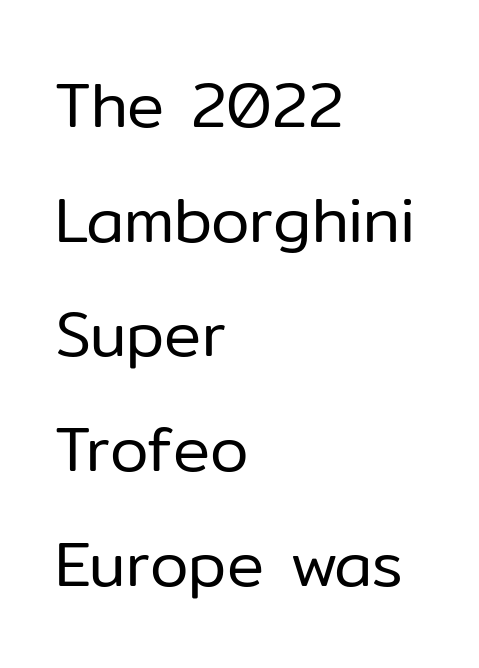
Compared with a centered layout, this one pins lines to the left instead. A typesetter would call this proportional, since set widths differ per character. Underline: absent. Ordinary non-slanted type is in use. The rendering shows plain stroke endings on the letterforms — a sans-serif design.
